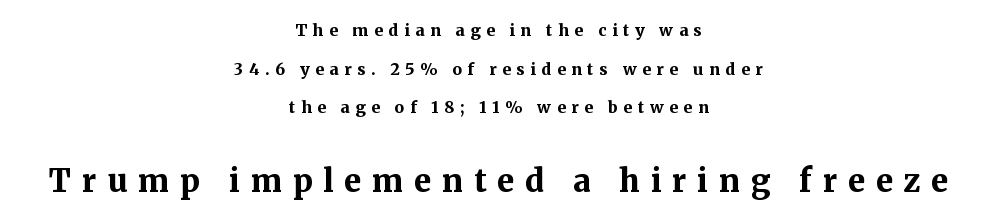
Q: Is the text bold? A: Yes.
Q: Is the text italic (slanted)? A: No, it is upright.
Q: Is the typeface a serif or a sans-serif typeface? A: Serif.
Q: Is the text underlined? A: No.
Q: How is the paragraph aligned? A: Centered.
Q: Is the spacing between letters normal or unusually wide? A: Unusually wide.
Q: Is the spacing between lines tight, normal or loose? A: Loose.
Q: Which block of text is set in a larger size, the first (top) or the second (bottom)? A: The second (bottom) one.
Q: Width (condensed, normal, or wide)? A: Normal.
Q: Stroke contrast? A: Medium.
Q: x-height? A: Medium.
Q: Monospaced? A: No.
